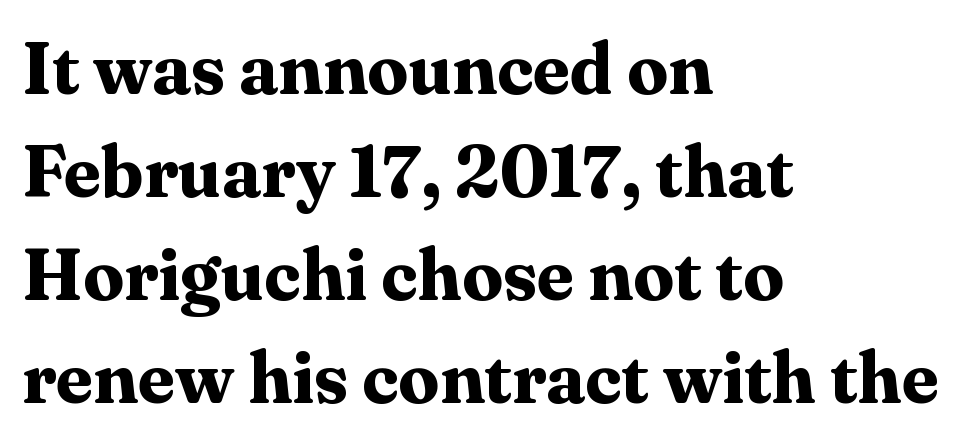
Q: Is the text bold? A: Yes.
Q: Is the text italic (slanted)? A: No, it is upright.
Q: Is the typeface a serif or a sans-serif typeface? A: Serif.
Q: Is the text underlined? A: No.
Q: How is the paragraph aligned? A: Left-aligned.
Q: Is the spacing between letters normal or unusually wide? A: Normal.
Q: Is the spacing between lines tight, normal or loose? A: Normal.
Q: Width (condensed, normal, or wide)? A: Normal.
Q: Stroke contrast? A: Medium.
Q: x-height? A: Medium.
Q: Monospaced? A: No.
